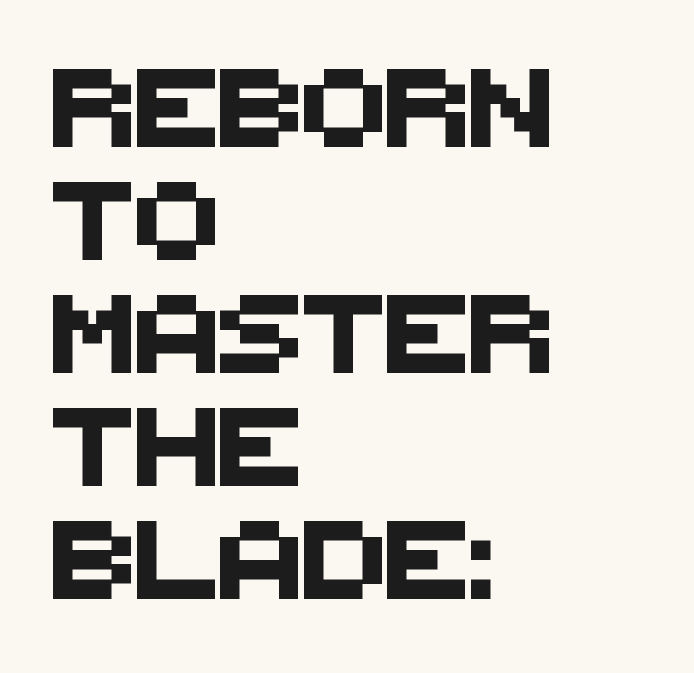
The space directly below the letters is spotless. Font category for this specimen: sans-serif. Each line starts at the same left margin while the right side varies. Tracking value appears to be zero — textbook default spacing. In terms of leading, this rendering sits right in the middle.
